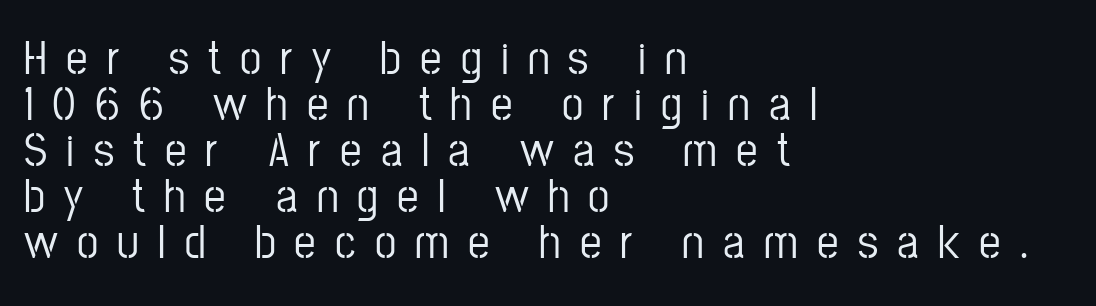
{"serif": "no", "italic": "no", "width": "condensed", "stroke_contrast": "low", "x_height": "medium", "monospaced": "no", "underline": "no", "align": "left", "line_spacing": "tight", "line_spacing_ratio": 0.96, "letter_spacing": "wide", "letter_spacing_em": 0.4, "glyph_px": 48}
